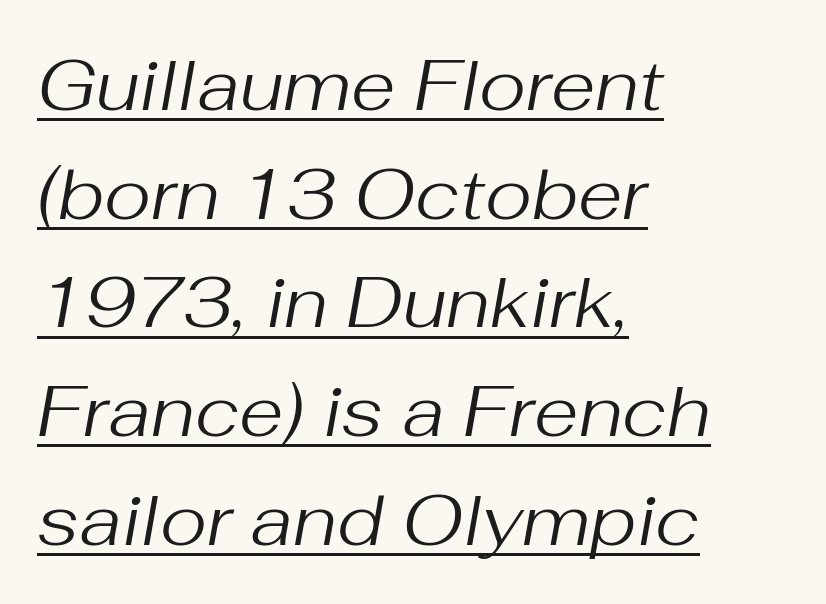
{"italic": "yes", "lean": "right", "slant_degrees": 10, "bold": "no", "weight": "regular", "width": "normal", "stroke_contrast": "medium", "x_height": "medium", "monospaced": "no", "underline": "yes", "align": "left", "line_spacing": "normal", "line_spacing_ratio": 1.51, "letter_spacing": "normal", "letter_spacing_em": 0.0, "glyph_px": 72}
